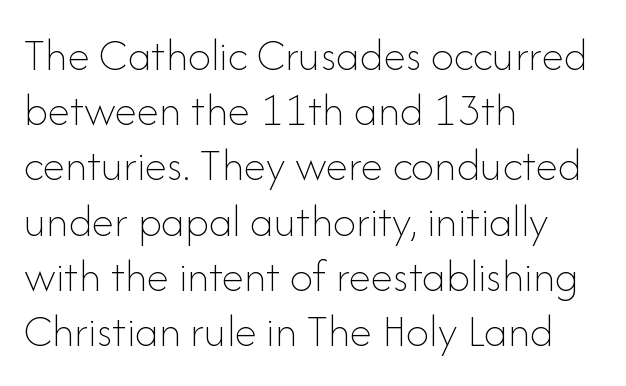
{"italic": "no", "bold": "no", "weight": "thin", "width": "normal", "stroke_contrast": "low", "x_height": "small", "monospaced": "no", "underline": "no", "align": "left", "line_spacing_ratio": 1.2, "letter_spacing": "normal", "letter_spacing_em": 0.0, "glyph_px": 46}
